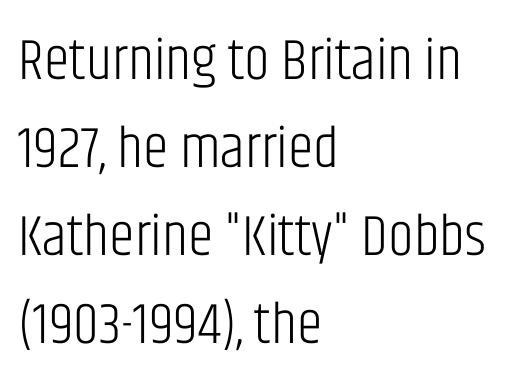
{"serif": "no", "italic": "no", "bold": "no", "weight": "light", "width": "condensed", "stroke_contrast": "low", "x_height": "large", "monospaced": "no", "underline": "no", "align": "left", "line_spacing": "normal", "line_spacing_ratio": 1.52, "letter_spacing": "normal", "letter_spacing_em": 0.0, "glyph_px": 58}
